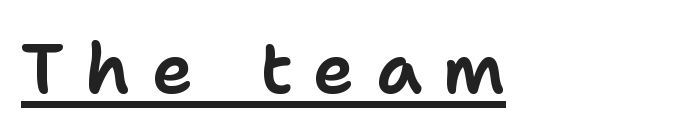
The image shows 70 px sans-serif type, upright; set unusually wide letter spacing (+0.3 em), underlined; low stroke contrast and a medium x-height.
